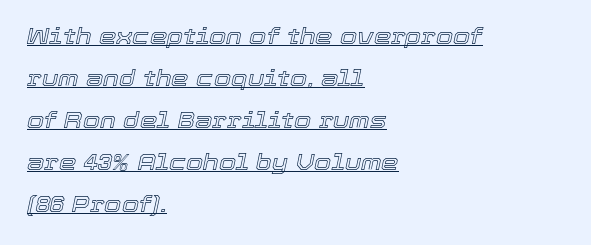
{"italic": "yes", "lean": "right", "slant_degrees": 12, "underline": "yes", "align": "left", "line_spacing": "loose", "line_spacing_ratio": 1.91, "letter_spacing": "normal", "letter_spacing_em": 0.0, "glyph_px": 22}
